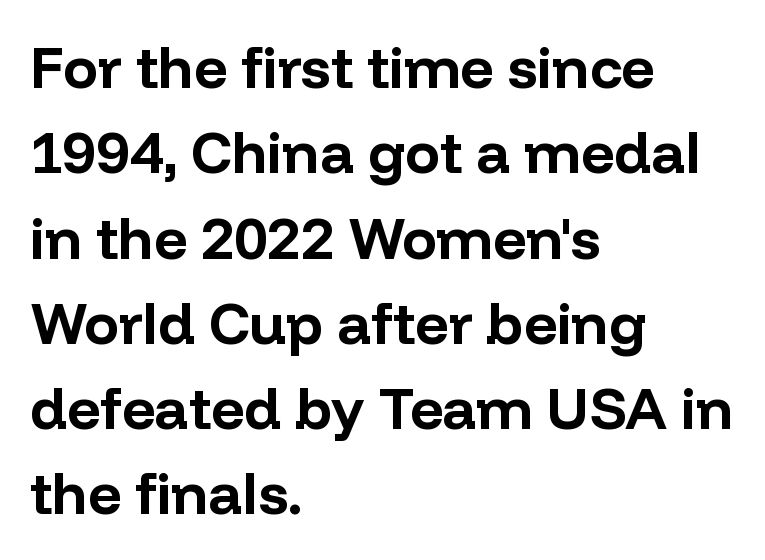
The image shows 58 px bold sans-serif type, upright; set left-aligned, normal line spacing (1.47x), normal letter spacing, not underlined; low stroke contrast and a medium x-height.
